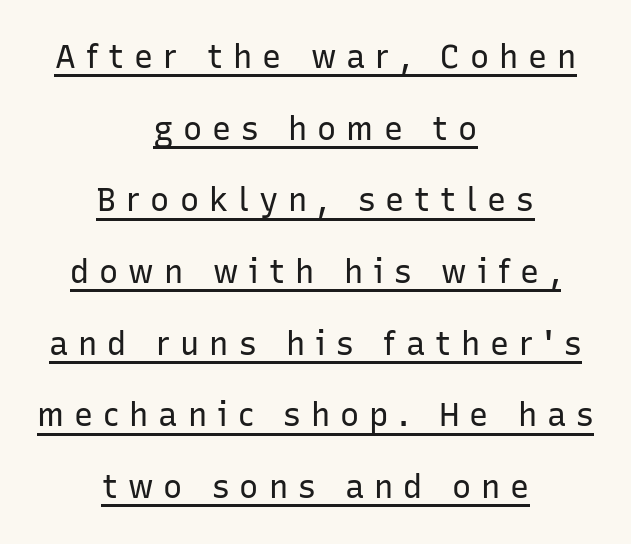
Q: Is the text bold? A: No.
Q: Is the text italic (slanted)? A: No, it is upright.
Q: Is the typeface a serif or a sans-serif typeface? A: Sans-serif.
Q: Is the text underlined? A: Yes.
Q: How is the paragraph aligned? A: Centered.
Q: Is the spacing between letters normal or unusually wide? A: Unusually wide.
Q: Is the spacing between lines tight, normal or loose? A: Loose.
Q: Width (condensed, normal, or wide)? A: Normal.
Q: Stroke contrast? A: Low.
Q: x-height? A: Medium.
Q: Monospaced? A: No.
